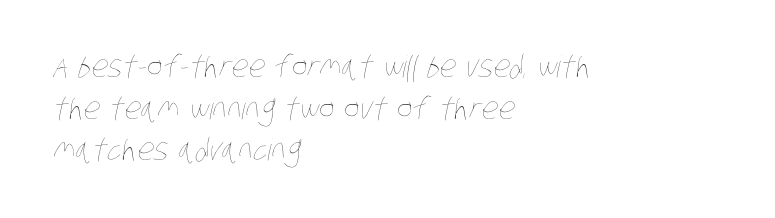
{"bold": "no", "weight": "thin", "width": "condensed", "stroke_contrast": "low", "x_height": "large", "monospaced": "no", "underline": "no", "align": "left", "line_spacing": "normal", "line_spacing_ratio": 1.39, "letter_spacing": "normal", "letter_spacing_em": 0.0, "glyph_px": 30}
